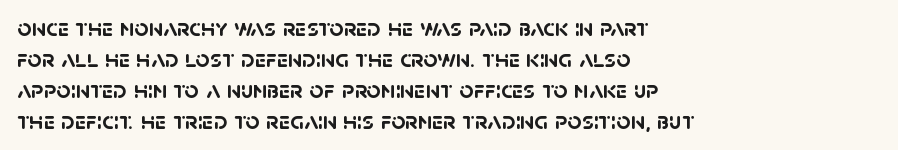
Q: Is the text bold? A: Yes.
Q: Is the text underlined? A: No.
Q: How is the paragraph aligned? A: Left-aligned.
Q: Is the spacing between letters normal or unusually wide? A: Normal.
